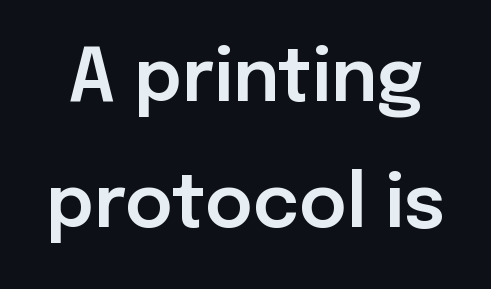
{"serif": "no", "italic": "no", "width": "normal", "stroke_contrast": "low", "x_height": "medium", "monospaced": "no", "underline": "no", "line_spacing_ratio": 1.73, "letter_spacing": "normal", "letter_spacing_em": 0.0, "glyph_px": 73}
